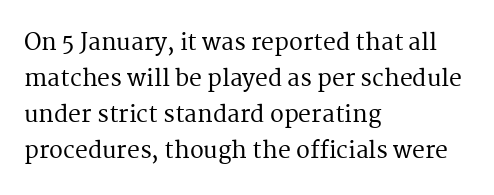
The image shows 23 px text type, upright; set left-aligned, normal line spacing (1.56x), normal letter spacing, not underlined.
